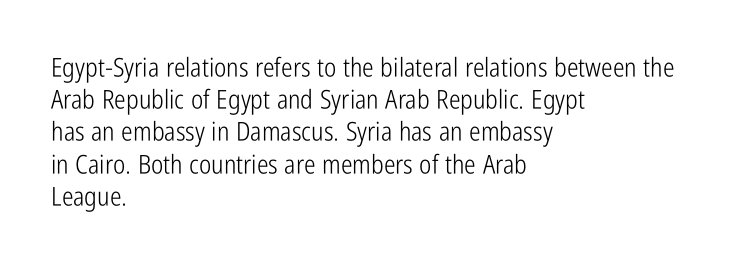
No letter is thick-stroked: the sample isn't bold. The lettering stays uniformly vertical, giving the passage a roman look. This sample uses plain, unmodified letter spacing. These lines stack with their left ends in a neat column. The gap between lines stays unmarked.
